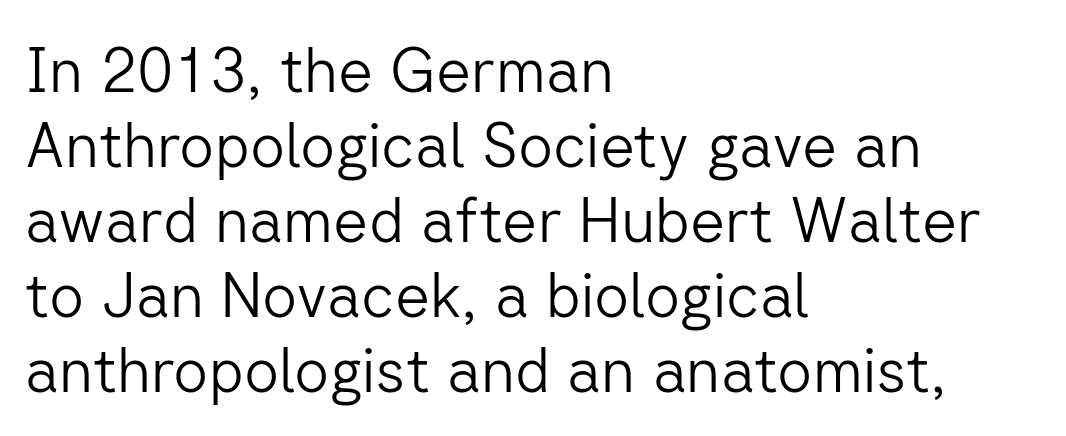
Q: Is the text bold? A: No.
Q: Is the text italic (slanted)? A: No, it is upright.
Q: Is the typeface a serif or a sans-serif typeface? A: Sans-serif.
Q: Is the text underlined? A: No.
Q: How is the paragraph aligned? A: Left-aligned.
Q: Is the spacing between letters normal or unusually wide? A: Normal.
Q: Width (condensed, normal, or wide)? A: Normal.
Q: Stroke contrast? A: Low.
Q: x-height? A: Medium.
Q: Monospaced? A: No.
